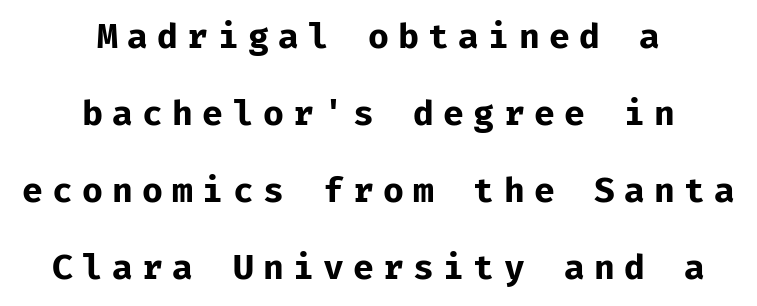
Q: Is the text bold? A: Yes.
Q: Is the text italic (slanted)? A: No, it is upright.
Q: Is the typeface a serif or a sans-serif typeface? A: Sans-serif.
Q: Is the text underlined? A: No.
Q: How is the paragraph aligned? A: Centered.
Q: Is the spacing between letters normal or unusually wide? A: Unusually wide.
Q: Is the spacing between lines tight, normal or loose? A: Loose.
Q: Width (condensed, normal, or wide)? A: Normal.
Q: Stroke contrast? A: Low.
Q: x-height? A: Medium.
Q: Monospaced? A: Yes.
